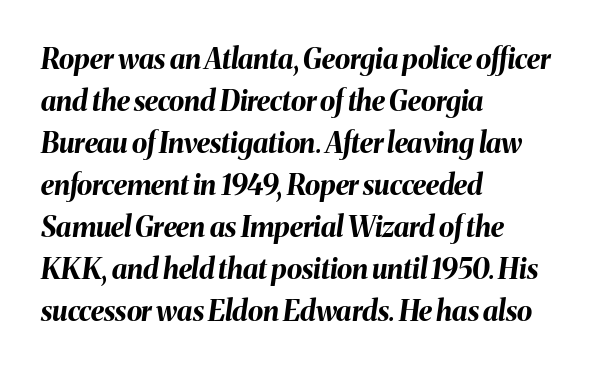
The image shows 28 px bold type, italic (leaning right); set left-aligned, normal line spacing (1.5x), normal letter spacing, not underlined; medium stroke contrast and a medium x-height.
